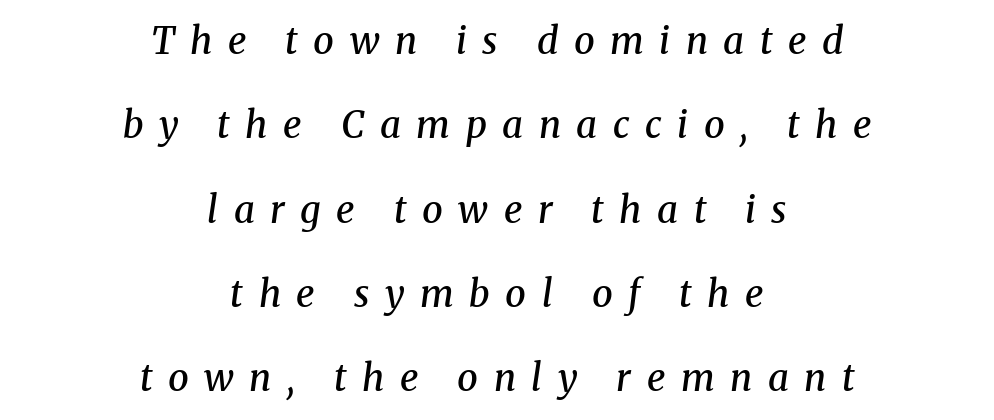
{"serif": "yes", "italic": "yes", "lean": "right", "slant_degrees": 8, "bold": "semi", "weight": "semibold", "width": "normal", "stroke_contrast": "medium", "x_height": "medium", "monospaced": "no", "underline": "no", "align": "center", "line_spacing": "loose", "line_spacing_ratio": 2.28, "letter_spacing": "wide", "letter_spacing_em": 0.42, "glyph_px": 37}
